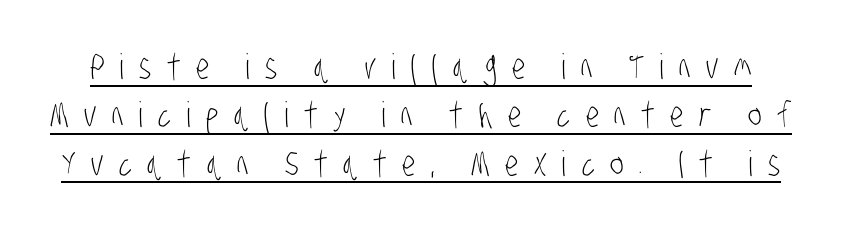
Q: Is the text bold? A: No.
Q: Is the typeface a serif or a sans-serif typeface? A: Sans-serif.
Q: Is the text underlined? A: Yes.
Q: Is the spacing between letters normal or unusually wide? A: Unusually wide.
Q: Is the spacing between lines tight, normal or loose? A: Normal.
Q: Width (condensed, normal, or wide)? A: Condensed.
Q: Stroke contrast? A: Low.
Q: x-height? A: Large.
Q: Monospaced? A: No.
